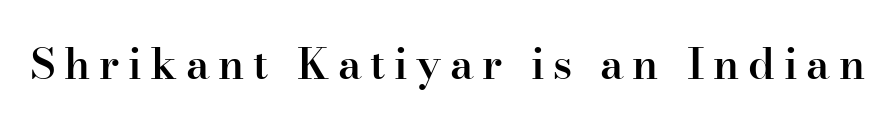
Is the letter spacing exaggerated? Yes — the characters are pushed far apart. The specimen reads as upright at a glance. Each letter keeps its own natural width here, so spacing adapts to shape. The letters carry serifs — small finishing strokes at the ends of their stems.
